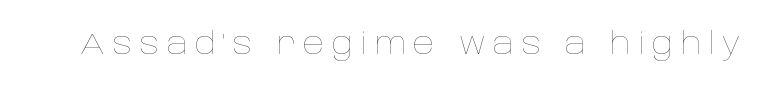
Unbolded letterforms with no extra heft. The letters are spread apart with noticeably loose tracking. Glance below the letters and you will spot only blank space. The lettering stays uniformly vertical, giving the passage a roman look.
